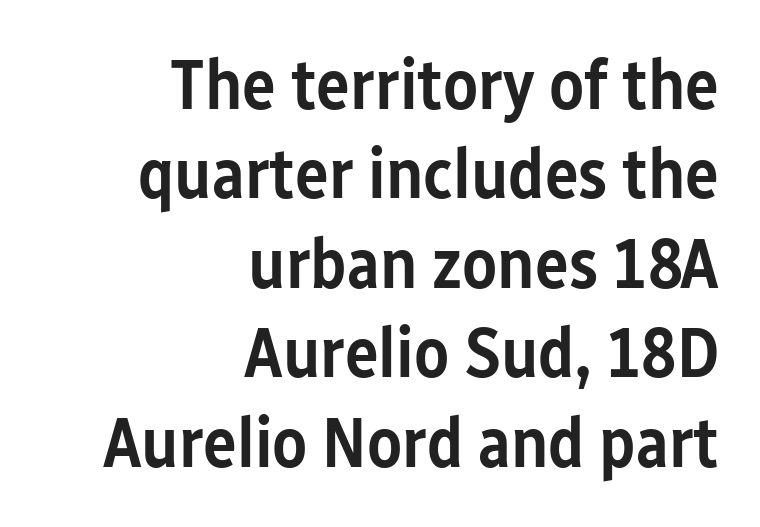
The image shows 71 px semibold, condensed sans-serif type, upright; set right-aligned, normal line spacing (1.26x), normal letter spacing, not underlined; low stroke contrast and a medium x-height.
